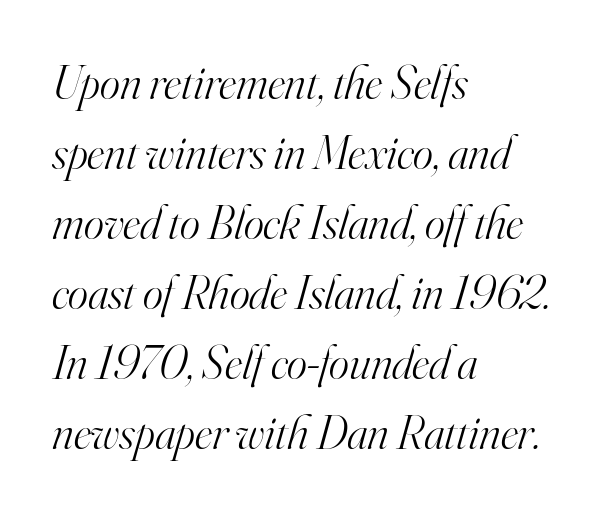
Q: Is the text bold? A: No.
Q: Is the text italic (slanted)? A: Yes, it leans right by about 16 degrees.
Q: Is the typeface a serif or a sans-serif typeface? A: Serif.
Q: Is the text underlined? A: No.
Q: How is the paragraph aligned? A: Left-aligned.
Q: Is the spacing between letters normal or unusually wide? A: Normal.
Q: Is the spacing between lines tight, normal or loose? A: Normal.
Q: Width (condensed, normal, or wide)? A: Normal.
Q: Stroke contrast? A: High.
Q: x-height? A: Small.
Q: Monospaced? A: No.
